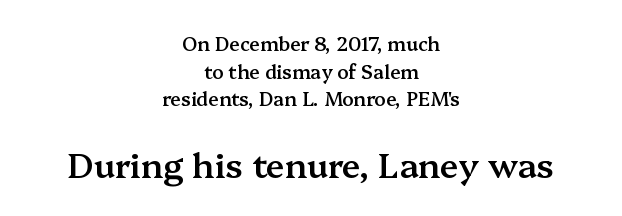
{"serif": "yes", "italic": "no", "bold": "semi", "weight": "semibold", "width": "normal", "stroke_contrast": "medium", "x_height": "medium", "monospaced": "no", "underline": "no", "align": "center", "line_spacing": "normal", "line_spacing_ratio": 1.45, "letter_spacing": "normal", "letter_spacing_em": 0.0, "larger_block": "second", "size_ratio": 1.79, "glyph_px": 34}
